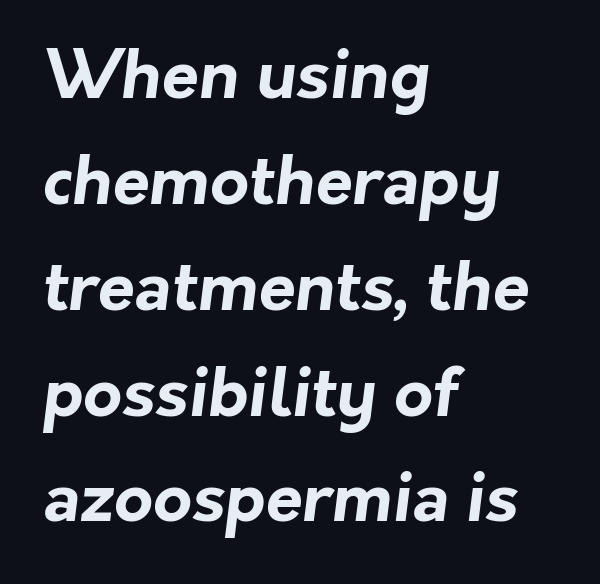
{"serif": "no", "bold": "yes", "weight": "bold", "width": "normal", "stroke_contrast": "low", "x_height": "medium", "monospaced": "no", "underline": "no", "align": "left", "line_spacing": "normal", "line_spacing_ratio": 1.58, "letter_spacing": "normal", "letter_spacing_em": 0.0, "glyph_px": 67}
